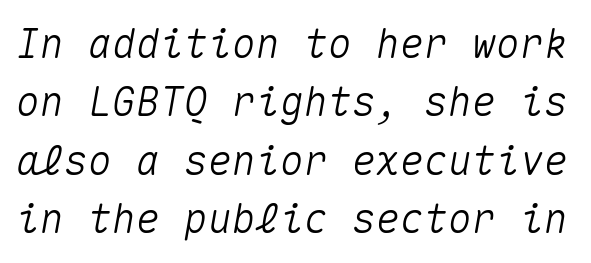
The image shows 40 px text type, italic (leaning right), monospaced; set normal line spacing (1.46x), normal letter spacing, not underlined; medium stroke contrast and a medium x-height.
